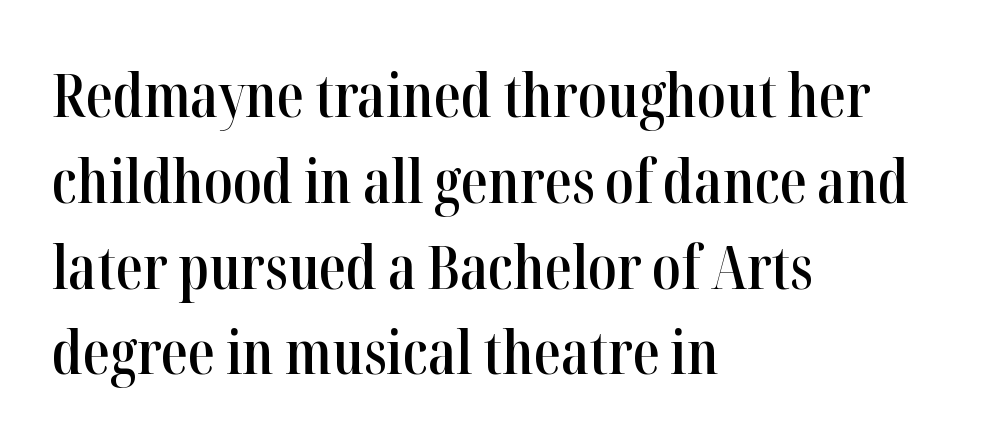
Q: Is the text bold? A: Semi-bold.
Q: Is the text italic (slanted)? A: No, it is upright.
Q: Is the typeface a serif or a sans-serif typeface? A: Serif.
Q: Is the text underlined? A: No.
Q: How is the paragraph aligned? A: Left-aligned.
Q: Is the spacing between letters normal or unusually wide? A: Normal.
Q: Is the spacing between lines tight, normal or loose? A: Normal.
Q: Width (condensed, normal, or wide)? A: Condensed.
Q: Stroke contrast? A: High.
Q: x-height? A: Medium.
Q: Monospaced? A: No.
